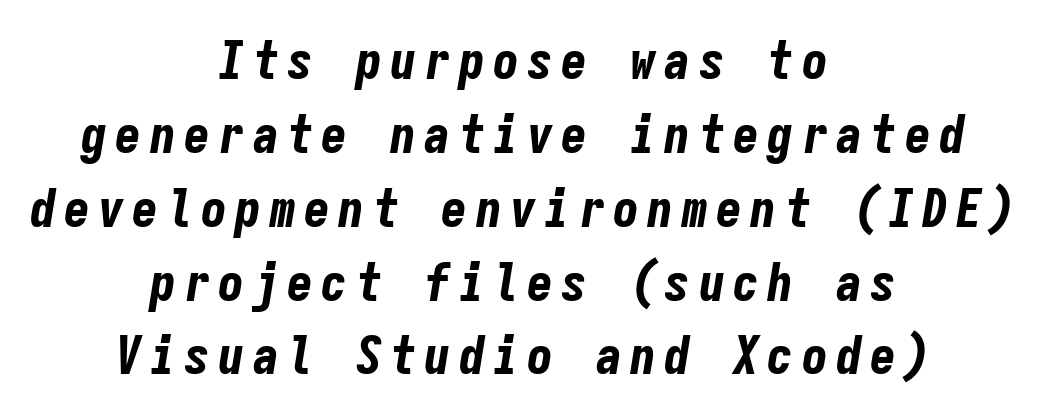
Q: Is the text bold? A: Yes.
Q: Is the text italic (slanted)? A: Yes, it leans right by about 9 degrees.
Q: Is the text underlined? A: No.
Q: How is the paragraph aligned? A: Centered.
Q: Is the spacing between lines tight, normal or loose? A: Normal.
Q: Width (condensed, normal, or wide)? A: Condensed.
Q: Stroke contrast? A: Low.
Q: x-height? A: Medium.
Q: Monospaced? A: Yes.
